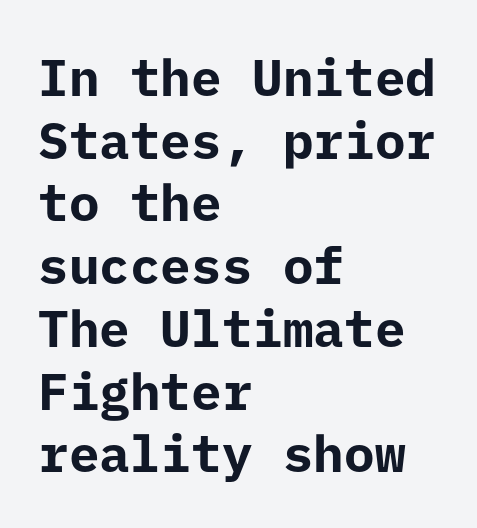
Q: Is the text bold? A: Yes.
Q: Is the text italic (slanted)? A: No, it is upright.
Q: Is the typeface a serif or a sans-serif typeface? A: Sans-serif.
Q: Is the text underlined? A: No.
Q: How is the paragraph aligned? A: Left-aligned.
Q: Is the spacing between letters normal or unusually wide? A: Normal.
Q: Width (condensed, normal, or wide)? A: Normal.
Q: Stroke contrast? A: Low.
Q: x-height? A: Medium.
